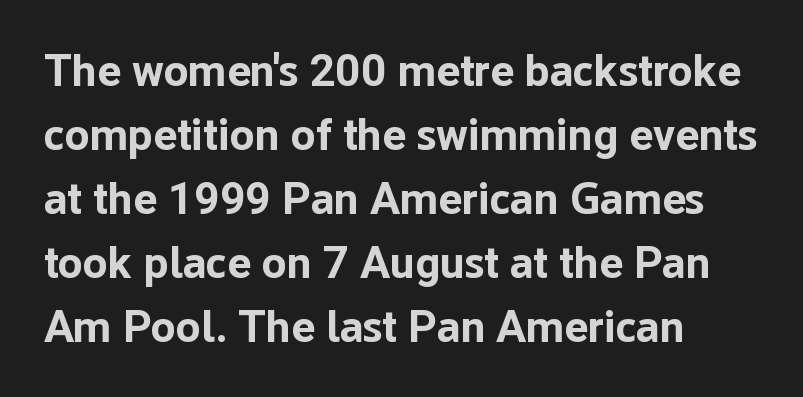
{"serif": "no", "italic": "no", "bold": "yes", "weight": "bold", "width": "normal", "stroke_contrast": "low", "x_height": "medium", "monospaced": "no", "underline": "no", "align": "left", "line_spacing": "normal", "line_spacing_ratio": 1.42, "letter_spacing": "normal", "letter_spacing_em": 0.0, "glyph_px": 45}
